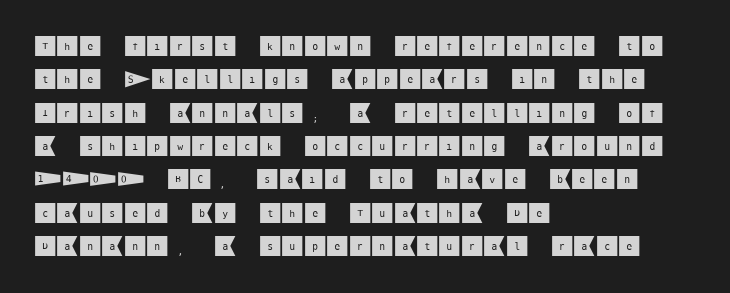
The rendering uses a moderate line-height, typical for paragraphs. These lines were composed using upright roman letters. The gaps between neighbouring characters are ordinary and unremarkable. Has an underline been added? It has not. Line starts are locked; line ends wander.
